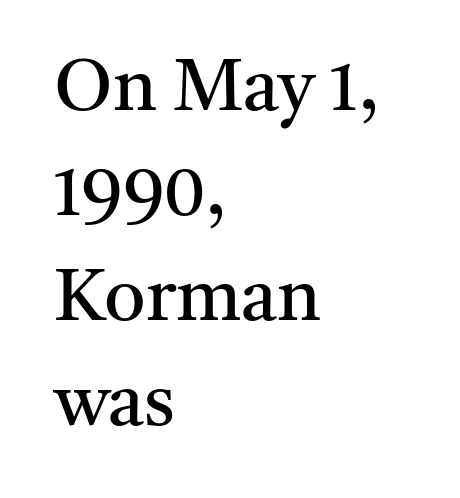
Type style note: has serifs. The strokes carry an ordinary text weight at most. The lines sit at an ordinary, default distance from one another. These lines are set flush left with a ragged right edge. Character widths vary here, with narrow letters taking less room than wide ones.
